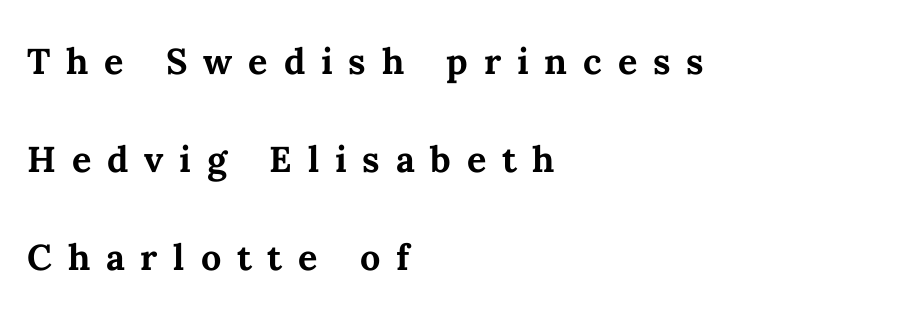
The paragraph shown leans on its left margin. There is plenty of visible air inserted between adjacent glyphs. Every stem runs plumb, perpendicular to the baseline. Unmarked baselines from the first word to the last.
